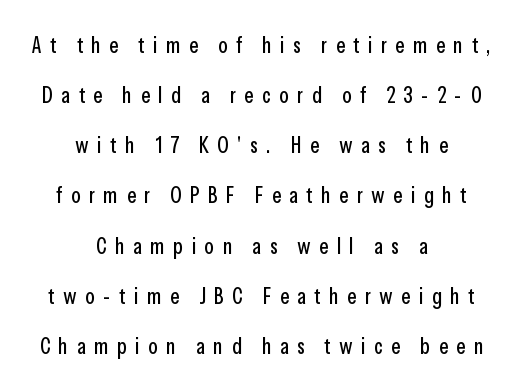
The image shows 22 px text type, upright; set centered, loose line spacing (2.28x), unusually wide letter spacing (+0.38 em), not underlined.
